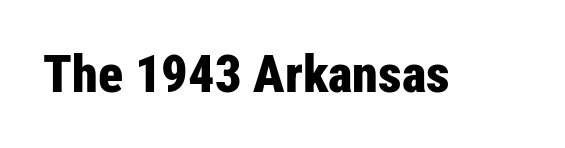
The image shows 52 px bold, condensed sans-serif type, upright; set normal letter spacing, not underlined; low stroke contrast and a medium x-height.
